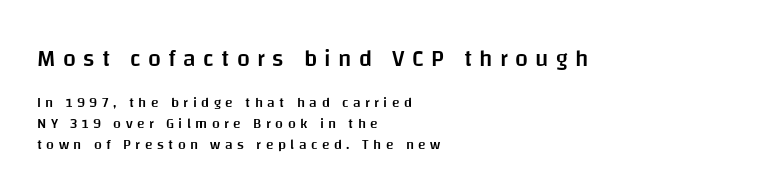
{"italic": "no", "bold": "semi", "underline": "no", "align": "left", "line_spacing": "normal", "line_spacing_ratio": 1.48, "letter_spacing": "wide", "letter_spacing_em": 0.32, "larger_block": "first", "size_ratio": 1.64, "glyph_px": 23}
